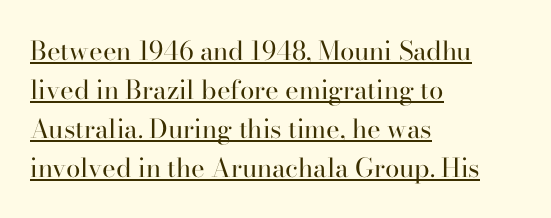
{"italic": "no", "bold": "no", "underline": "yes", "align": "left", "line_spacing": "normal", "line_spacing_ratio": 1.5, "letter_spacing": "normal", "letter_spacing_em": 0.0, "glyph_px": 26}
